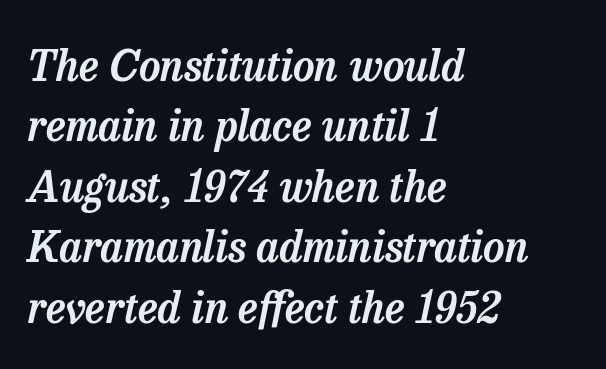
Q: Is the text italic (slanted)? A: Yes, it leans right by about 13 degrees.
Q: Is the typeface a serif or a sans-serif typeface? A: Serif.
Q: Is the text underlined? A: No.
Q: How is the paragraph aligned? A: Left-aligned.
Q: Is the spacing between letters normal or unusually wide? A: Normal.
Q: Is the spacing between lines tight, normal or loose? A: Normal.
Q: Width (condensed, normal, or wide)? A: Normal.
Q: Stroke contrast? A: Low.
Q: x-height? A: Medium.
Q: Monospaced? A: No.
